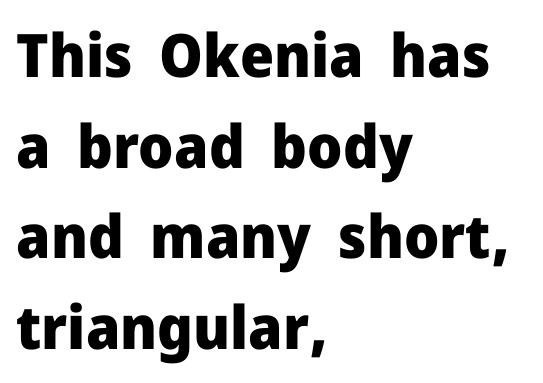
Q: Is the text bold? A: Yes.
Q: Is the text italic (slanted)? A: No, it is upright.
Q: Is the typeface a serif or a sans-serif typeface? A: Sans-serif.
Q: Is the text underlined? A: No.
Q: How is the paragraph aligned? A: Left-aligned.
Q: Is the spacing between letters normal or unusually wide? A: Normal.
Q: Is the spacing between lines tight, normal or loose? A: Normal.
Q: Width (condensed, normal, or wide)? A: Normal.
Q: Stroke contrast? A: Low.
Q: x-height? A: Medium.
Q: Monospaced? A: No.
